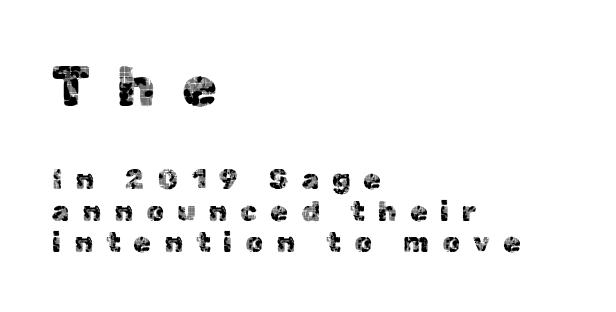
The image shows 57 px sans-serif type, upright; set left-aligned, tight line spacing (1.13x), unusually wide letter spacing (+0.46 em), not underlined; the first (top) block is 2.04x larger; a medium x-height.
